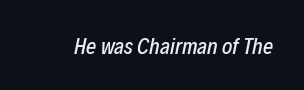
The specimen omits any rule beneath the text block's lines. Italic: yes, the glyphs are oblique. Compared with typical body copy, the letter spacing here is the same.
